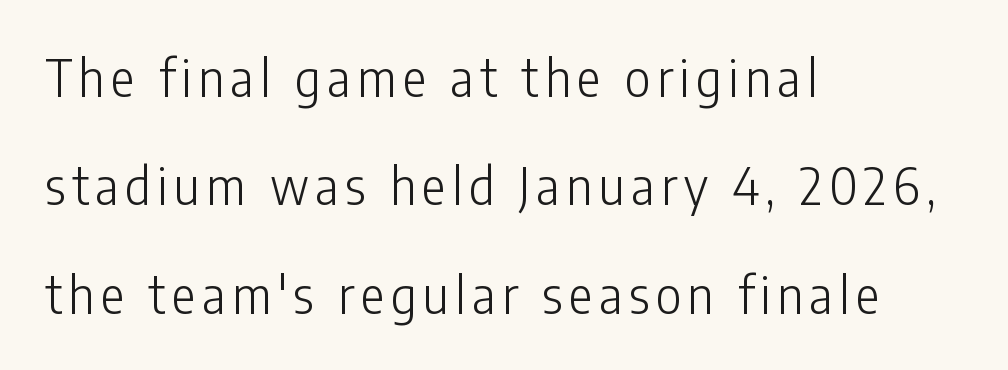
The image shows 50 px light, condensed sans-serif type, upright; set left-aligned, loose line spacing (2.17x), not underlined; low stroke contrast and a medium x-height.
